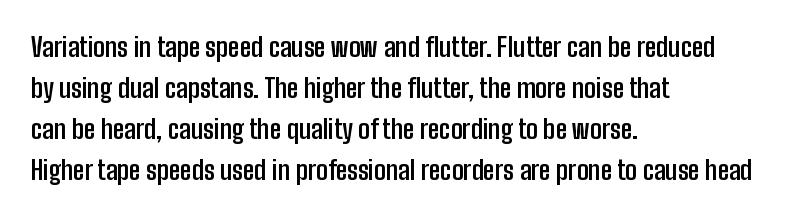
Q: Is the text bold? A: Yes.
Q: Is the text italic (slanted)? A: No, it is upright.
Q: Is the text underlined? A: No.
Q: How is the paragraph aligned? A: Left-aligned.
Q: Is the spacing between letters normal or unusually wide? A: Normal.
Q: Is the spacing between lines tight, normal or loose? A: Normal.
